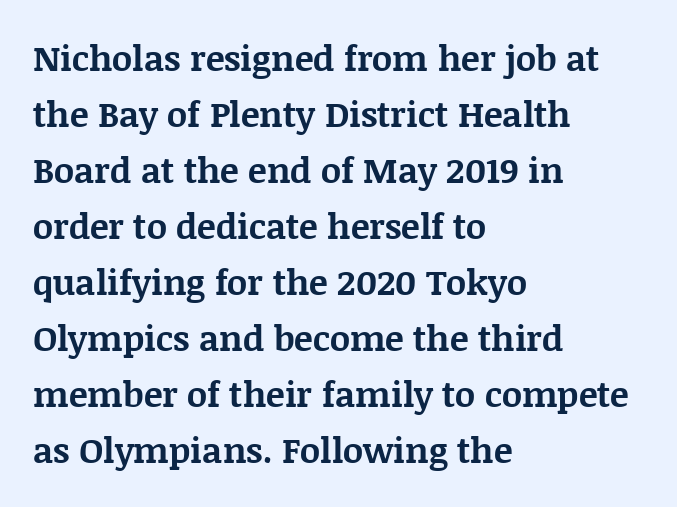
The specimen omits any rule beneath the text block's lines. Tracking here is standard; glyphs follow each other at the usual distance. Typographic density is high because the face is bold. Is the block centered? No — it sits flush against the left margin. In terms of letterform style, serifs are clearly present.
